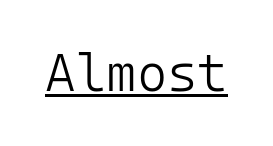
The strokes carry an ordinary text weight at most. Are there feet on the stems? There aren't — it's a sans. The passage shown is underscored from start to finish. Standard letterfit; no display-style spreading of the glyphs.
